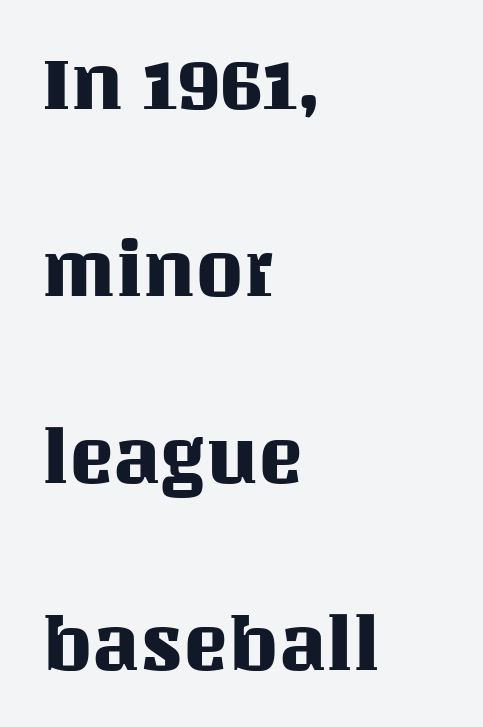
Q: Is the text italic (slanted)? A: No, it is upright.
Q: Is the text underlined? A: No.
Q: How is the paragraph aligned? A: Left-aligned.
Q: Is the spacing between letters normal or unusually wide? A: Normal.
Q: Is the spacing between lines tight, normal or loose? A: Loose.
Q: Width (condensed, normal, or wide)? A: Normal.
Q: Stroke contrast? A: Medium.
Q: x-height? A: Large.
Q: Monospaced? A: No.
